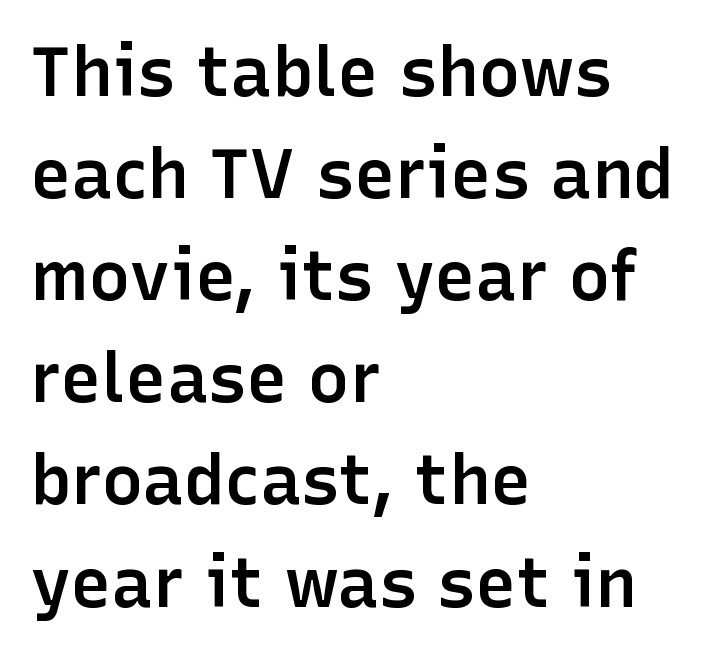
Q: Is the text bold? A: Semi-bold.
Q: Is the text italic (slanted)? A: No, it is upright.
Q: Is the typeface a serif or a sans-serif typeface? A: Sans-serif.
Q: Is the text underlined? A: No.
Q: How is the paragraph aligned? A: Left-aligned.
Q: Is the spacing between letters normal or unusually wide? A: Normal.
Q: Is the spacing between lines tight, normal or loose? A: Normal.
Q: Width (condensed, normal, or wide)? A: Normal.
Q: Stroke contrast? A: Low.
Q: x-height? A: Medium.
Q: Monospaced? A: No.
